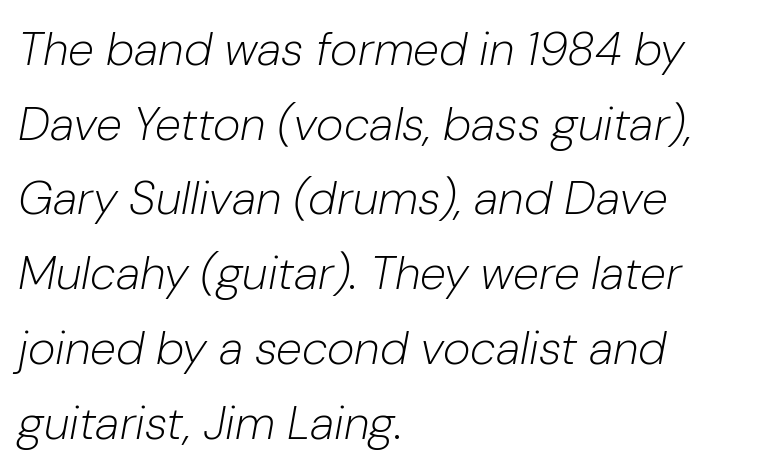
Q: Is the text bold? A: No.
Q: Is the text italic (slanted)? A: Yes, it leans right by about 10 degrees.
Q: Is the text underlined? A: No.
Q: How is the paragraph aligned? A: Left-aligned.
Q: Is the spacing between letters normal or unusually wide? A: Normal.
Q: Is the spacing between lines tight, normal or loose? A: Normal.
Q: Width (condensed, normal, or wide)? A: Normal.
Q: Stroke contrast? A: Low.
Q: x-height? A: Medium.
Q: Monospaced? A: No.
